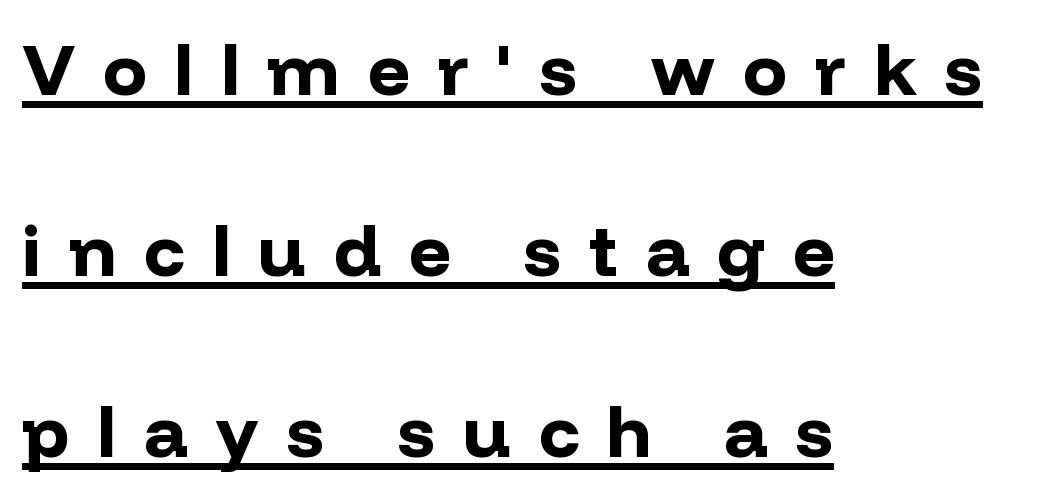
{"serif": "no", "italic": "no", "bold": "yes", "weight": "bold", "width": "normal", "stroke_contrast": "low", "x_height": "medium", "monospaced": "no", "underline": "yes", "align": "left", "line_spacing": "loose", "line_spacing_ratio": 2.48, "letter_spacing": "wide", "letter_spacing_em": 0.38, "glyph_px": 73}
